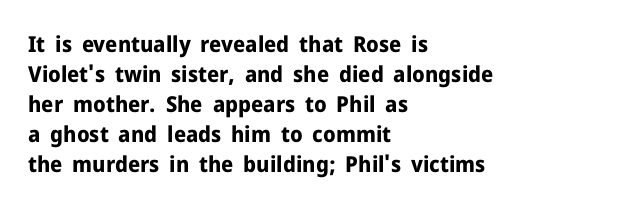
The image shows 22 px bold type, upright; set left-aligned, normal line spacing (1.36x), normal letter spacing, not underlined.
